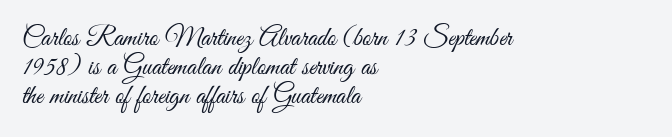
{"bold": "no", "underline": "no", "align": "left", "line_spacing": "tight", "line_spacing_ratio": 1.08, "letter_spacing": "normal", "letter_spacing_em": 0.0, "glyph_px": 27}
